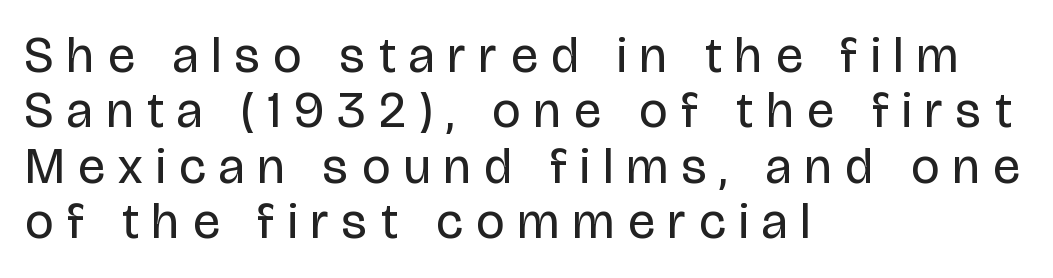
Q: Is the text bold? A: No.
Q: Is the text italic (slanted)? A: No, it is upright.
Q: Is the typeface a serif or a sans-serif typeface? A: Sans-serif.
Q: Is the text underlined? A: No.
Q: How is the paragraph aligned? A: Left-aligned.
Q: Is the spacing between letters normal or unusually wide? A: Unusually wide.
Q: Is the spacing between lines tight, normal or loose? A: Tight.
Q: Width (condensed, normal, or wide)? A: Condensed.
Q: Stroke contrast? A: Low.
Q: x-height? A: Large.
Q: Monospaced? A: No.
